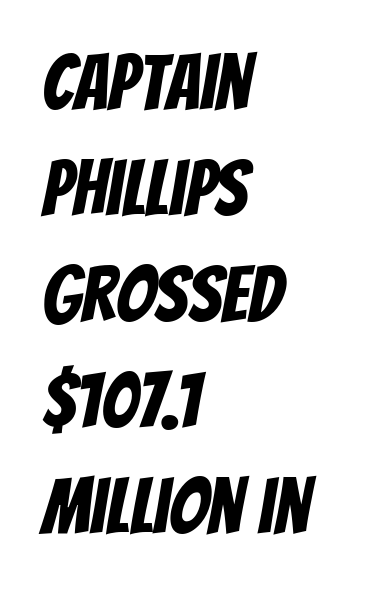
A typesetter would call this proportional, since set widths differ per character. This block has exactly the height ordinary leading produces. Between one letter and the next there's only the usual sliver of space. This rendering features lettering with no underline.
